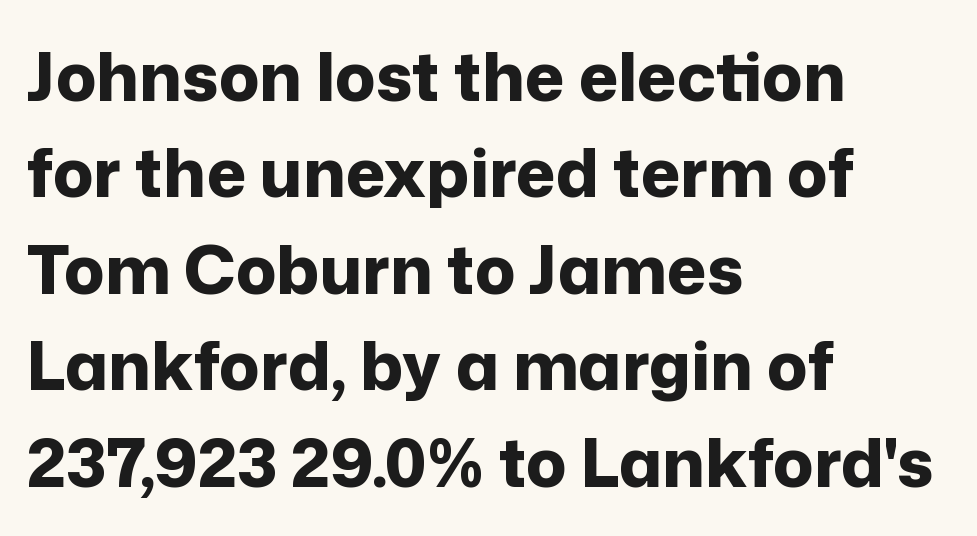
{"serif": "no", "italic": "no", "bold": "yes", "weight": "bold", "width": "normal", "stroke_contrast": "low", "x_height": "medium", "monospaced": "no", "underline": "no", "align": "left", "line_spacing": "normal", "line_spacing_ratio": 1.44, "letter_spacing": "normal", "letter_spacing_em": 0.0, "glyph_px": 67}
